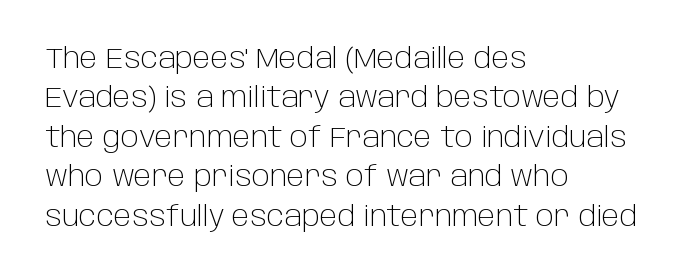
Italic? Not at all — the glyphs are vertical. You could call the tracking neutral — neither tight nor loose. In terms of leading, this rendering sits right in the middle. Anything drawn beneath the words? Only blank space. The rendering uses natural spacing where letterforms have individual widths. The strokes are not fattened; the text isn't bold.
